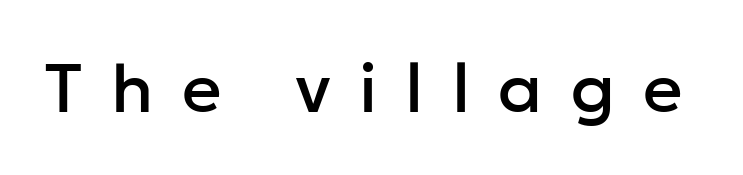
Plain, unruled lines of type. Style check: upright. Note: no serifs on the glyphs. The letters are spread apart with noticeably loose tracking.
